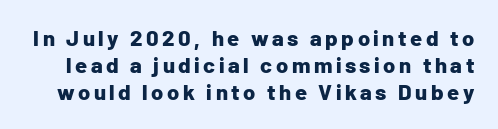
Any mark beneath the type? The region is blank. Its strokes are broad and dark, the hallmark of bold type. The letters stand upright; this is a roman face.
